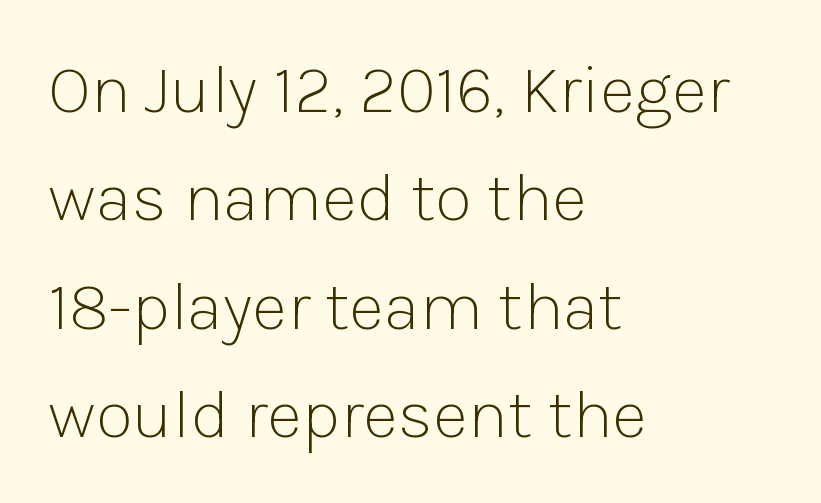
Is there much room between lines? A standard amount, neither cramped nor airy. Students, note that the glyphs here touch the page at normal intervals. Compared with a centered layout, this one pins lines to the left instead. No italicization has been applied; the sample stays upright.
